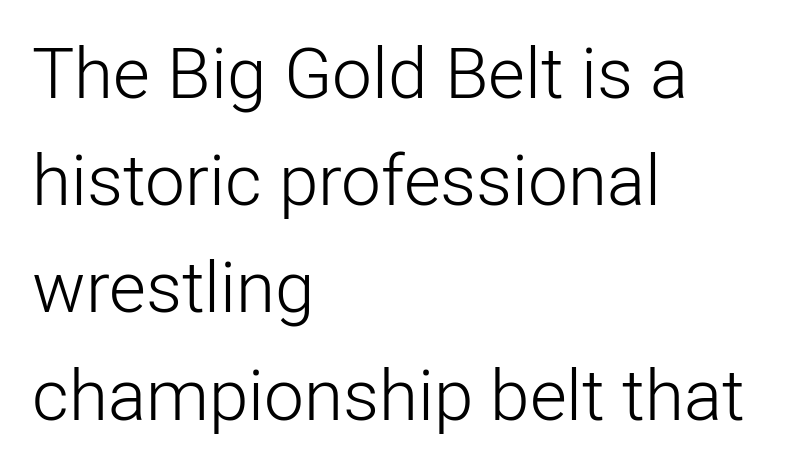
{"serif": "no", "italic": "no", "bold": "no", "weight": "light", "width": "normal", "stroke_contrast": "low", "x_height": "medium", "monospaced": "no", "underline": "no", "align": "left", "line_spacing": "normal", "line_spacing_ratio": 1.51, "letter_spacing": "normal", "letter_spacing_em": 0.0, "glyph_px": 71}
